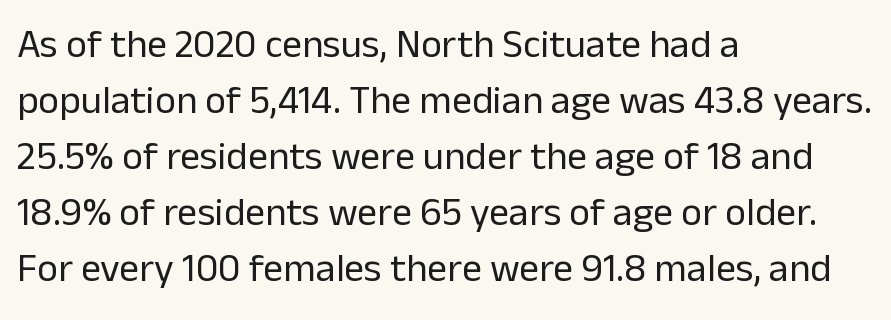
The image shows 40 px regular-weight sans-serif type, upright; set left-aligned, normal line spacing (1.4x), normal letter spacing, not underlined; low stroke contrast and a medium x-height.
